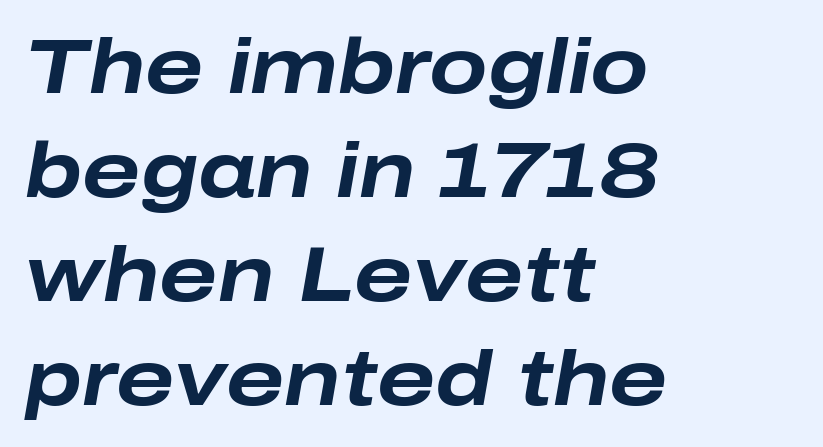
This block has exactly the height ordinary leading produces. The text carries the slant typical of an italic or oblique font. These lines are rendered in a variable-pitch font. Glyph-to-glyph distance matches everyday printed text.
